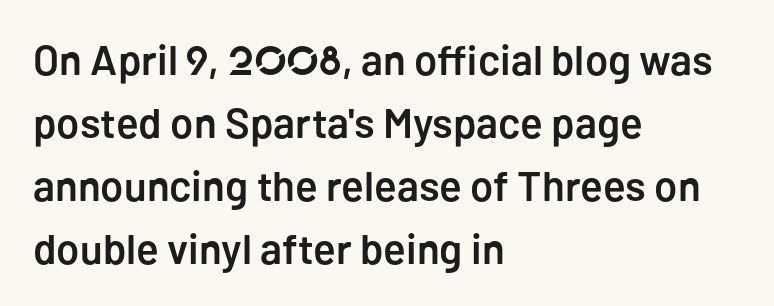
{"serif": "no", "italic": "no", "bold": "semi", "weight": "semibold", "width": "normal", "stroke_contrast": "low", "x_height": "medium", "monospaced": "no", "underline": "no", "align": "left", "line_spacing": "normal", "line_spacing_ratio": 1.5, "letter_spacing": "normal", "letter_spacing_em": 0.0, "glyph_px": 42}
